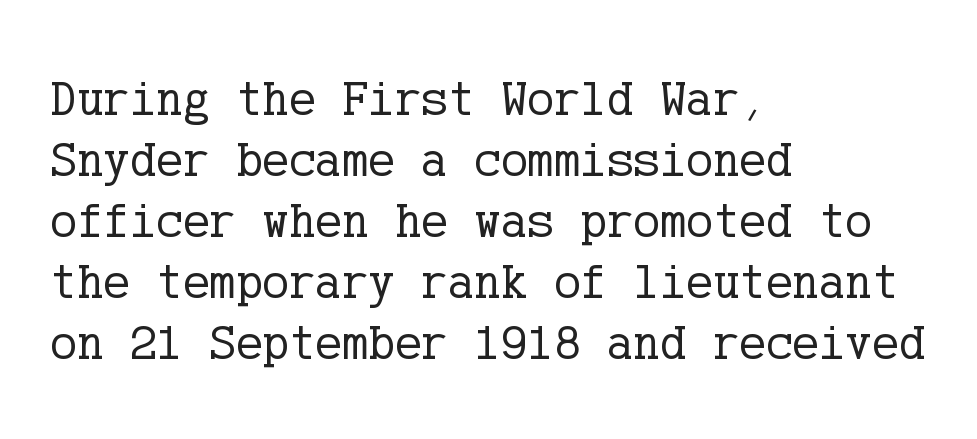
The glyphs are unaccompanied by any horizontal stroke below them. The lettering holds an erect, upright posture throughout. Compared with a typical body face, this is equally light or lighter still. The line texture is even and compact thanks to regular tracking.
